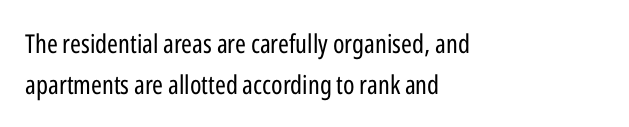
{"italic": "no", "bold": "no", "underline": "no", "align": "left", "line_spacing": "normal", "line_spacing_ratio": 1.56, "letter_spacing": "normal", "letter_spacing_em": 0.0, "glyph_px": 26}
